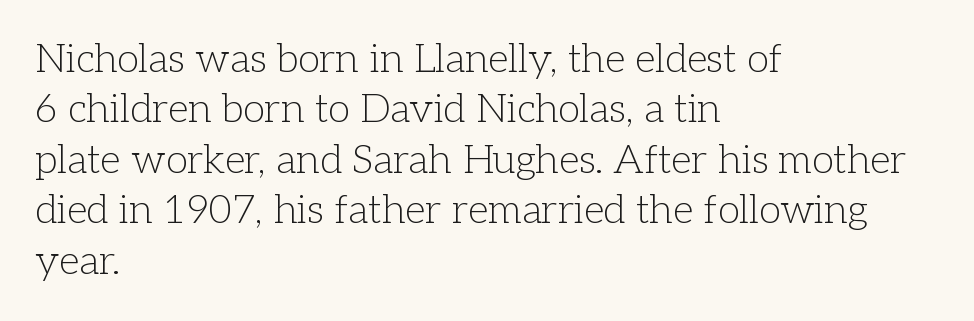
{"serif": "yes", "italic": "no", "bold": "no", "weight": "light", "width": "normal", "stroke_contrast": "low", "x_height": "medium", "monospaced": "no", "underline": "no", "align": "left", "line_spacing": "normal", "line_spacing_ratio": 1.26, "letter_spacing": "normal", "letter_spacing_em": 0.0, "glyph_px": 40}
